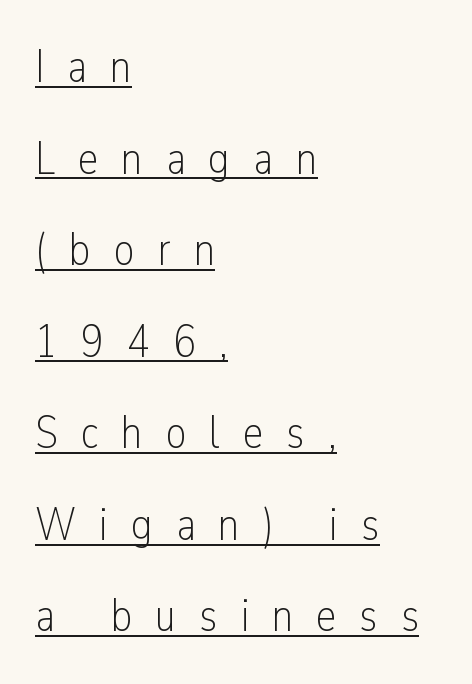
{"serif": "no", "italic": "no", "bold": "no", "weight": "light", "width": "condensed", "stroke_contrast": "low", "x_height": "medium", "monospaced": "no", "underline": "yes", "align": "left", "line_spacing": "loose", "line_spacing_ratio": 1.99, "letter_spacing": "wide", "letter_spacing_em": 0.5, "glyph_px": 46}
